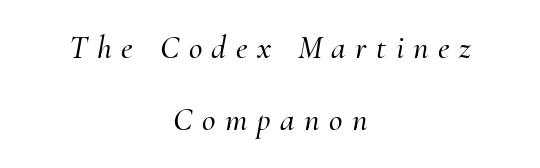
The typography opts for an oblique posture over an upright one. Visually the block forms a symmetrical silhouette, jagged on both flanks. Type without underlining. Baseline-to-baseline distance is far greater than the letter height. The glyphs in this specimen are seriffed. Is the letter spacing exaggerated? Yes — the characters are pushed far apart.
